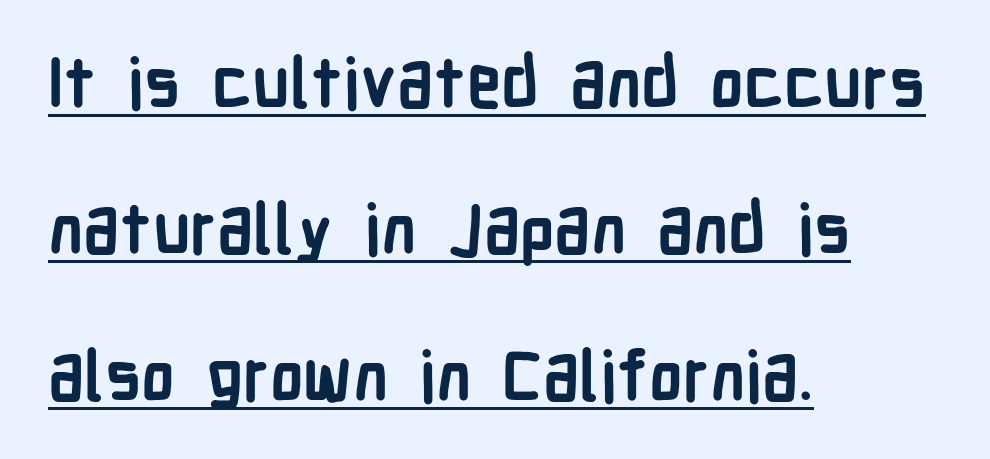
The letters sit at their default tracking, neither squeezed nor spread. Emphasis is given by a line drawn under the lettering. Plenty of ink on the page — the face is bold. The rendering shows plain stroke endings on the letterforms — a sans-serif design.
